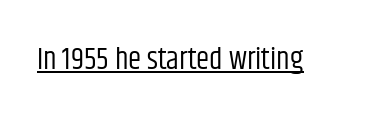
{"serif": "no", "italic": "no", "bold": "no", "weight": "regular", "width": "condensed", "stroke_contrast": "low", "x_height": "large", "monospaced": "no", "underline": "yes", "letter_spacing": "normal", "letter_spacing_em": 0.0, "glyph_px": 30}
